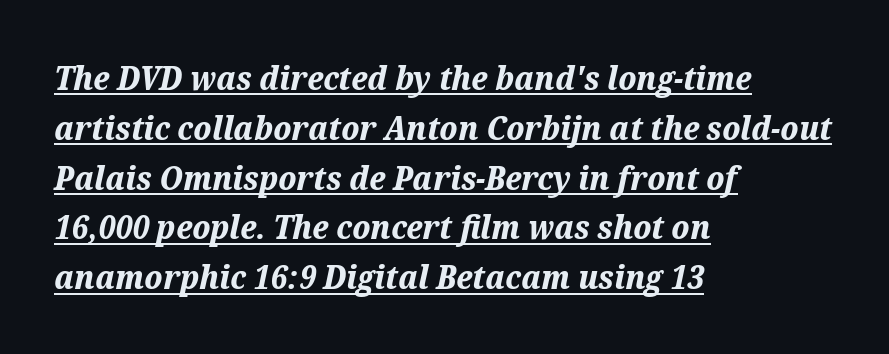
The image shows 33 px bold type, italic (leaning right); set left-aligned, normal line spacing (1.51x), normal letter spacing, underlined; medium stroke contrast and a medium x-height.
